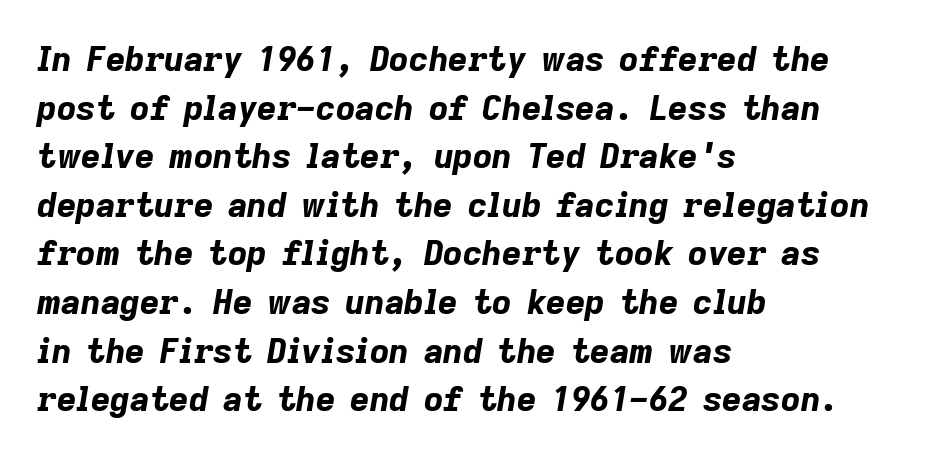
The image shows 34 px bold type, italic (leaning right); set left-aligned, normal line spacing (1.43x), normal letter spacing, not underlined; low stroke contrast and a medium x-height.
